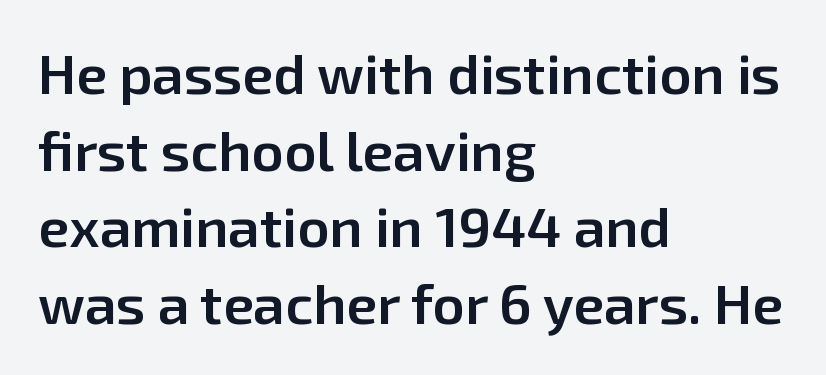
The image shows 56 px semibold sans-serif type, upright; set left-aligned, normal line spacing (1.37x), normal letter spacing, not underlined; low stroke contrast and a medium x-height.
